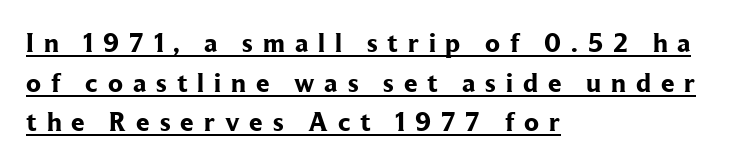
What's the leading like? Ordinary, nothing unusual. These characters rest on top of a visible drawn line. This is the regular roman posture of the typeface. The line texture is sparse and dotted thanks to wide tracking.
